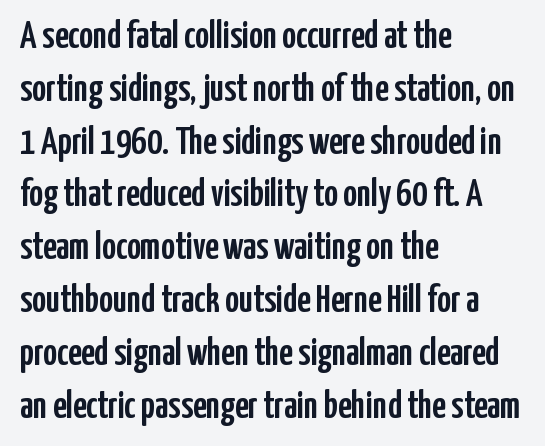
The image shows 38 px condensed sans-serif type, upright; set left-aligned, normal line spacing (1.39x), normal letter spacing, not underlined; low stroke contrast and a medium x-height.
